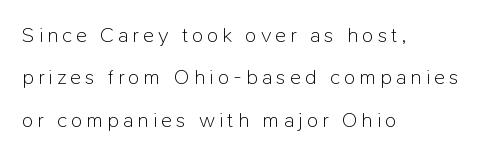
The image shows 21 px text type, upright; set left-aligned, loose line spacing (2.02x), not underlined.
